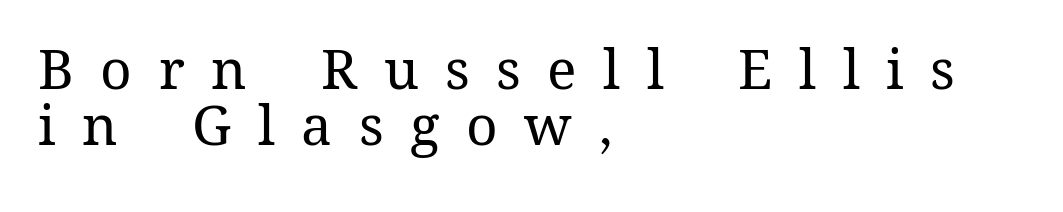
Q: Is the text bold? A: No.
Q: Is the text italic (slanted)? A: No, it is upright.
Q: Is the text underlined? A: No.
Q: How is the paragraph aligned? A: Left-aligned.
Q: Is the spacing between letters normal or unusually wide? A: Unusually wide.
Q: Is the spacing between lines tight, normal or loose? A: Tight.
Q: Width (condensed, normal, or wide)? A: Normal.
Q: Stroke contrast? A: Medium.
Q: x-height? A: Medium.
Q: Monospaced? A: No.
